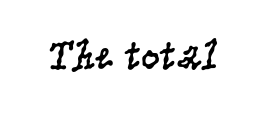
This sample has the flowing, uneven cadence of proportional lettering. The zone under the glyphs is completely vacant. Does extra space separate the letters? No, they use regular spacing. Small tapered or slab feet sit at the stroke ends, so this counts as serif. Summary of weight: not heavy and not bold.
